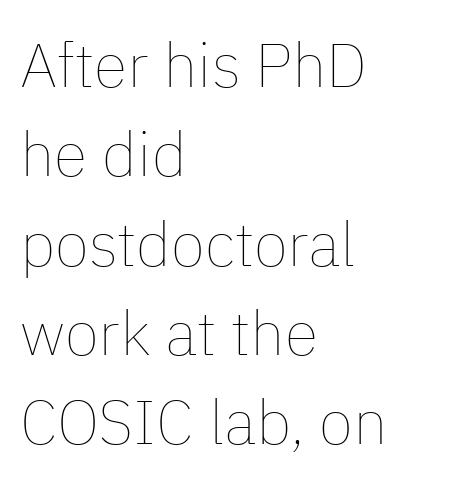
Is the type heavy? It reads as light-to-regular instead. Proportional: the letters do not fall into vertical columns. The designer left line spacing at the default. Caption: multi-line text, flush left, ragged right.
